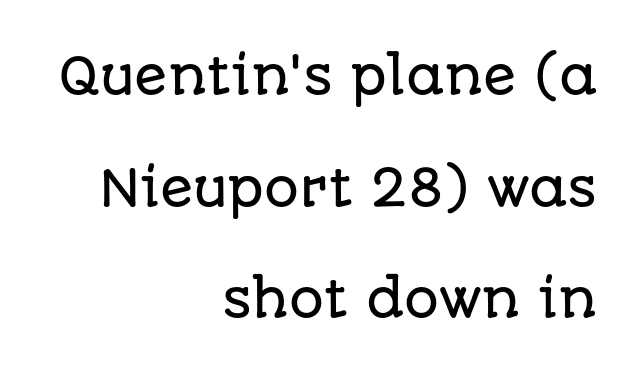
The image shows 49 px sans-serif type, upright; set right-aligned, loose line spacing (2.28x), normal letter spacing, not underlined; low stroke contrast and a large x-height.
